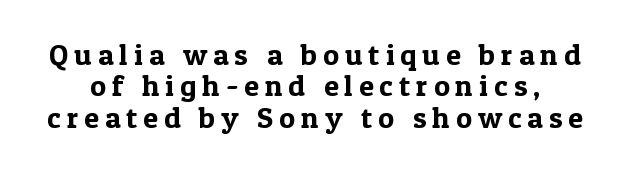
Only glyphs here, with clear space below each row. Varying glyph widths throughout — classic text-font behaviour. I'd call this a serif setting — the letters wear small feet. Italic? Not at all — the glyphs are vertical.
